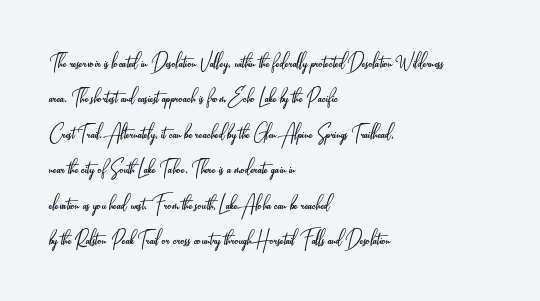
{"bold": "no", "underline": "no", "align": "left", "line_spacing": "normal", "line_spacing_ratio": 1.42, "letter_spacing": "normal", "letter_spacing_em": 0.0, "glyph_px": 25}
